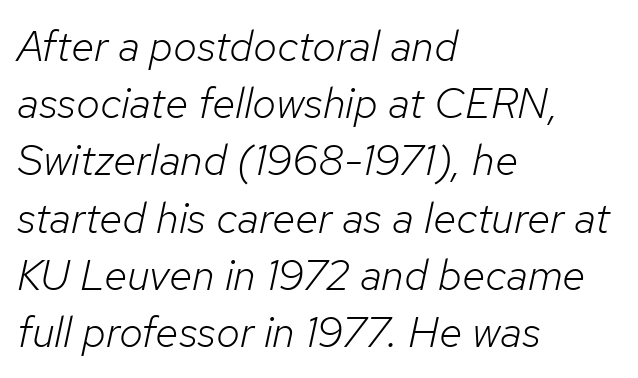
The space between consecutive lines is moderate. You could call the tracking neutral — neither tight nor loose. The letters look calm and open, with moderate or lighter stems. The lines in this sample share a left origin and differ only in where they stop. Looking at the ascenders, they clearly lean.
